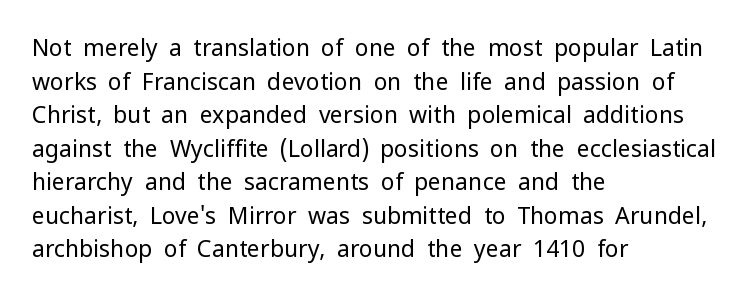
Q: Is the text bold? A: No.
Q: Is the text italic (slanted)? A: No, it is upright.
Q: Is the text underlined? A: No.
Q: How is the paragraph aligned? A: Left-aligned.
Q: Is the spacing between letters normal or unusually wide? A: Normal.
Q: Is the spacing between lines tight, normal or loose? A: Normal.
